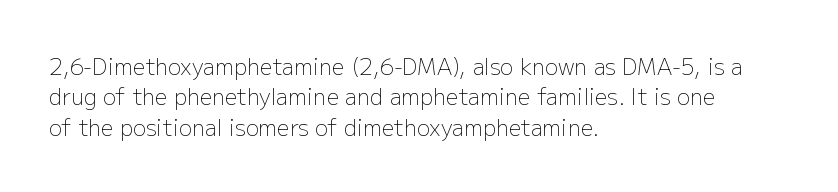
The image shows 22 px text type, upright; set left-aligned, normal line spacing (1.38x), normal letter spacing, not underlined.
